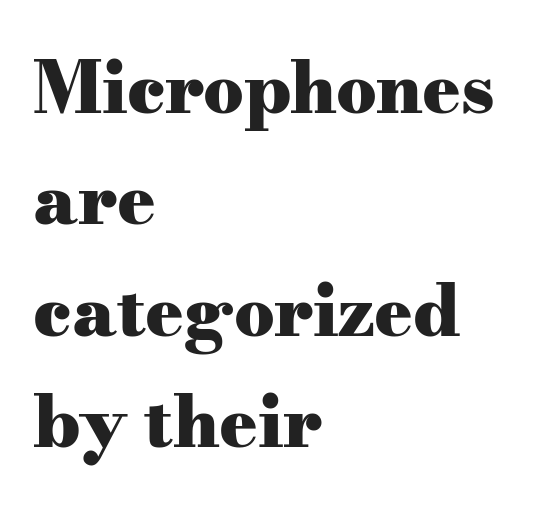
{"serif": "yes", "italic": "no", "bold": "yes", "weight": "heavy", "width": "wide", "stroke_contrast": "medium", "x_height": "small", "monospaced": "no", "underline": "no", "align": "left", "line_spacing": "normal", "line_spacing_ratio": 1.57, "letter_spacing": "normal", "letter_spacing_em": 0.0, "glyph_px": 71}
